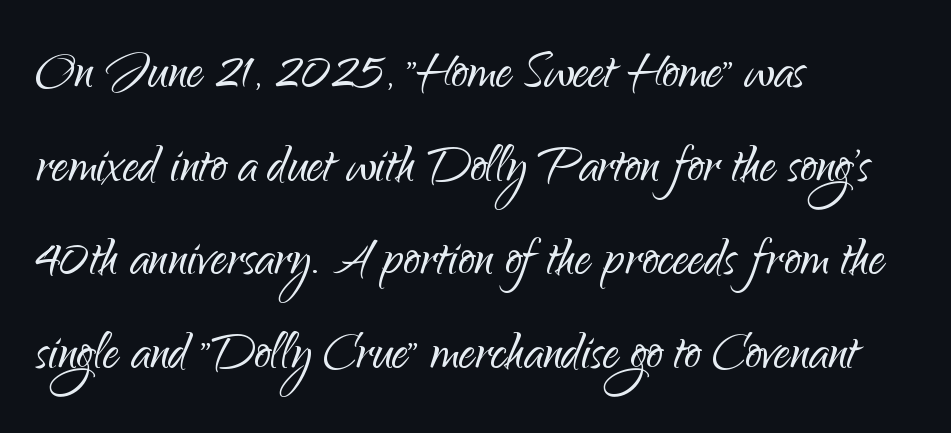
Q: Is the text bold? A: No.
Q: Is the text italic (slanted)? A: Yes.
Q: Is the typeface a serif or a sans-serif typeface? A: Sans-serif.
Q: Is the text underlined? A: No.
Q: How is the paragraph aligned? A: Left-aligned.
Q: Is the spacing between letters normal or unusually wide? A: Normal.
Q: Is the spacing between lines tight, normal or loose? A: Normal.
Q: Width (condensed, normal, or wide)? A: Normal.
Q: Stroke contrast? A: Low.
Q: x-height? A: Small.
Q: Monospaced? A: No.
